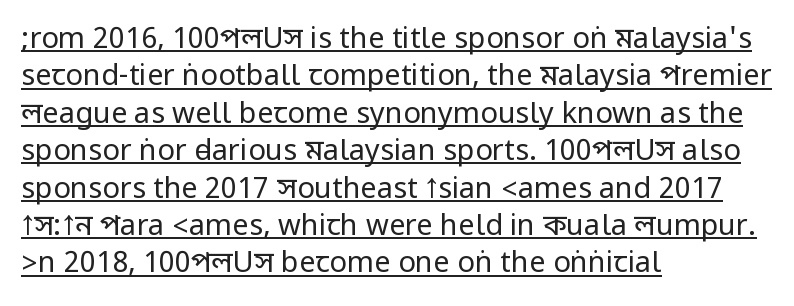
{"serif": "no", "italic": "no", "bold": "no", "weight": "regular", "width": "condensed", "stroke_contrast": "low", "underline": "yes", "align": "left", "line_spacing": "normal", "line_spacing_ratio": 1.29, "letter_spacing": "normal", "letter_spacing_em": 0.0, "glyph_px": 29}
